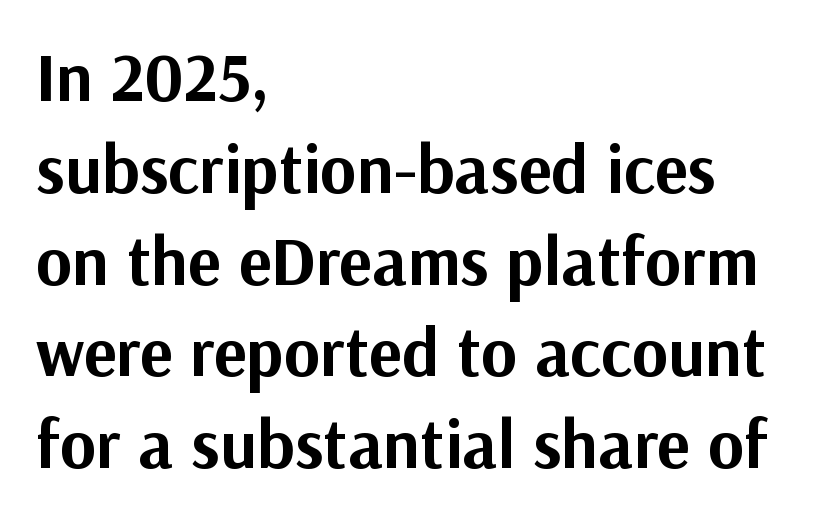
{"serif": "no", "italic": "no", "bold": "yes", "weight": "bold", "width": "normal", "stroke_contrast": "medium", "x_height": "medium", "monospaced": "no", "underline": "no", "align": "left", "line_spacing": "normal", "line_spacing_ratio": 1.33, "letter_spacing": "normal", "letter_spacing_em": 0.0, "glyph_px": 69}
